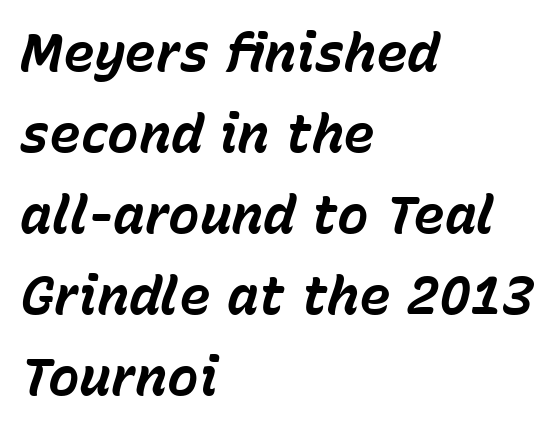
{"italic": "yes", "lean": "right", "slant_degrees": 15, "bold": "yes", "weight": "bold", "width": "normal", "stroke_contrast": "low", "x_height": "medium", "monospaced": "no", "underline": "no", "align": "left", "line_spacing": "normal", "line_spacing_ratio": 1.53, "letter_spacing": "normal", "letter_spacing_em": 0.0, "glyph_px": 53}
